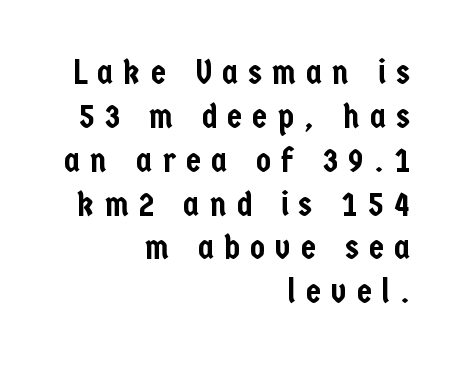
This is the regular roman posture of the typeface. There is plenty of visible air inserted between adjacent glyphs. This sample has the flowing, uneven cadence of proportional lettering. This rendering features lettering with no underline.
